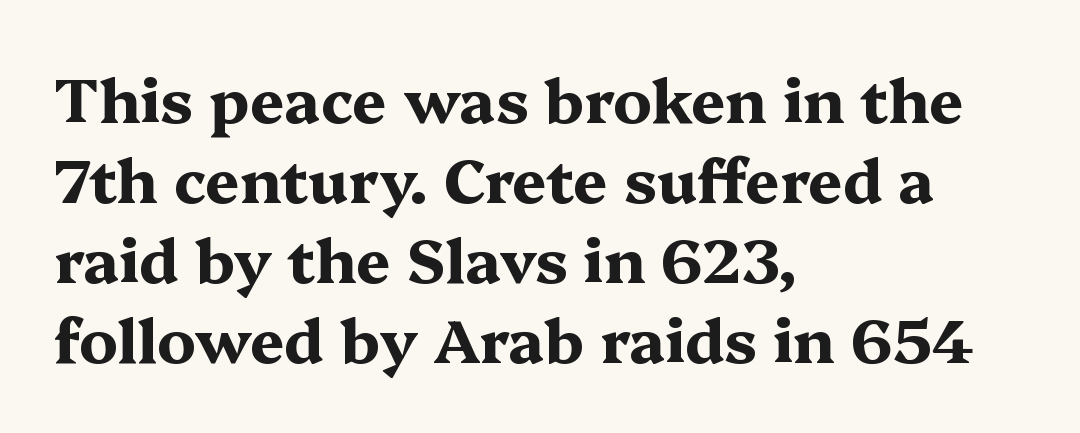
{"serif": "yes", "italic": "no", "bold": "yes", "weight": "bold", "width": "wide", "stroke_contrast": "medium", "x_height": "medium", "monospaced": "no", "underline": "no", "align": "left", "line_spacing": "normal", "line_spacing_ratio": 1.31, "letter_spacing": "normal", "letter_spacing_em": 0.0, "glyph_px": 61}
